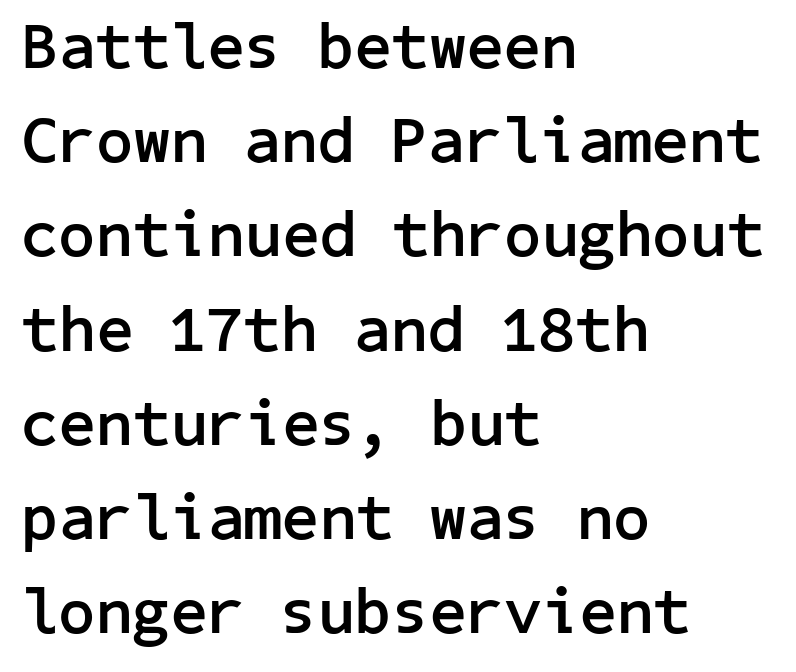
Short note: letters normally spaced. What's the leading like? Ordinary, nothing unusual. Nothing sits at the stroke ends, so this counts as sans-serif. Reading down the block, your eye returns to a fixed left position each line. You'd pick this weight for a headline — it's a proper bold.
